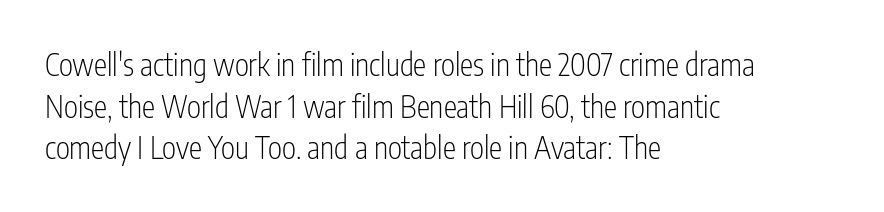
The image shows 30 px light, condensed sans-serif type, upright; set left-aligned, normal line spacing (1.39x), normal letter spacing, not underlined; low stroke contrast and a medium x-height.
